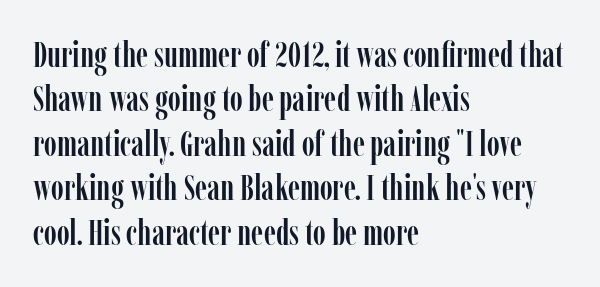
{"serif": "yes", "italic": "no", "width": "condensed", "stroke_contrast": "low", "x_height": "medium", "monospaced": "no", "underline": "no", "align": "left", "line_spacing": "normal", "line_spacing_ratio": 1.27, "letter_spacing": "normal", "letter_spacing_em": 0.0, "glyph_px": 35}
